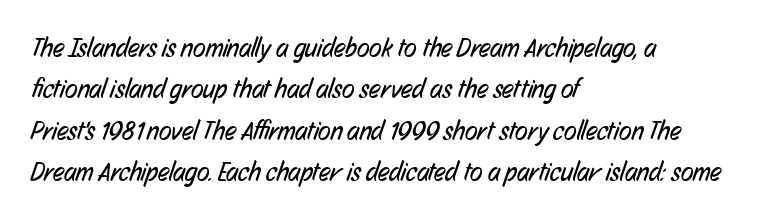
The cut favours lightness, reaching ordinary text weight at its darkest. One-word summary of the alignment: left. One glance says typical: line gaps are just what's usual. No word sits above an underline. The type is set solid horizontally, with unmodified tracking.
